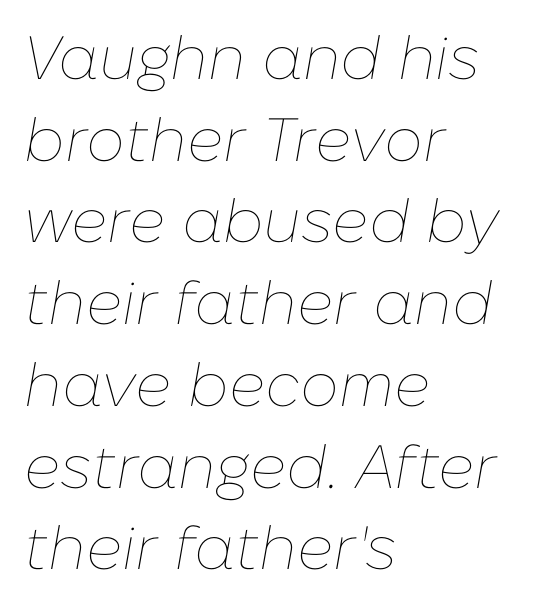
The typesetting does not lean heavy: it is not bold. There is no visible air inserted between adjacent glyphs. Is there much room between lines? A standard amount, neither cramped nor airy. Proportional: the letters do not fall into vertical columns.
